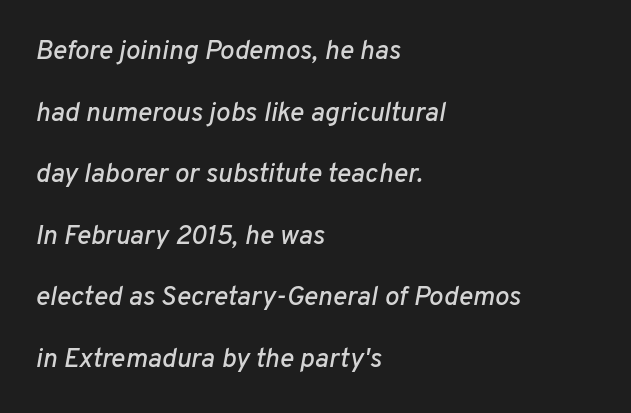
The image shows 27 px text type, italic (leaning right); set left-aligned, loose line spacing (2.28x), normal letter spacing, not underlined.
